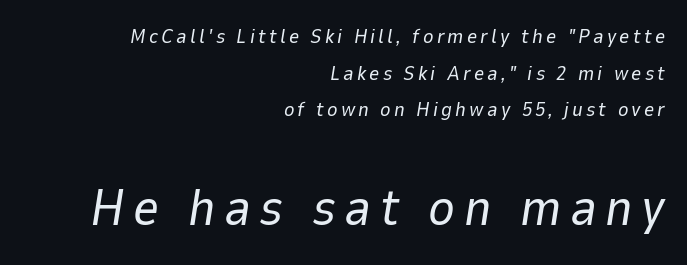
Look at the glyph heights: the lower group is clearly the bigger setting. The passage shown is not bold in any degree. No word sits above an underline. The setting favours the right margin, as signatures and pull-quotes sometimes do. Note the varied advance widths — an 'i' is clearly narrower than an 'm'.
